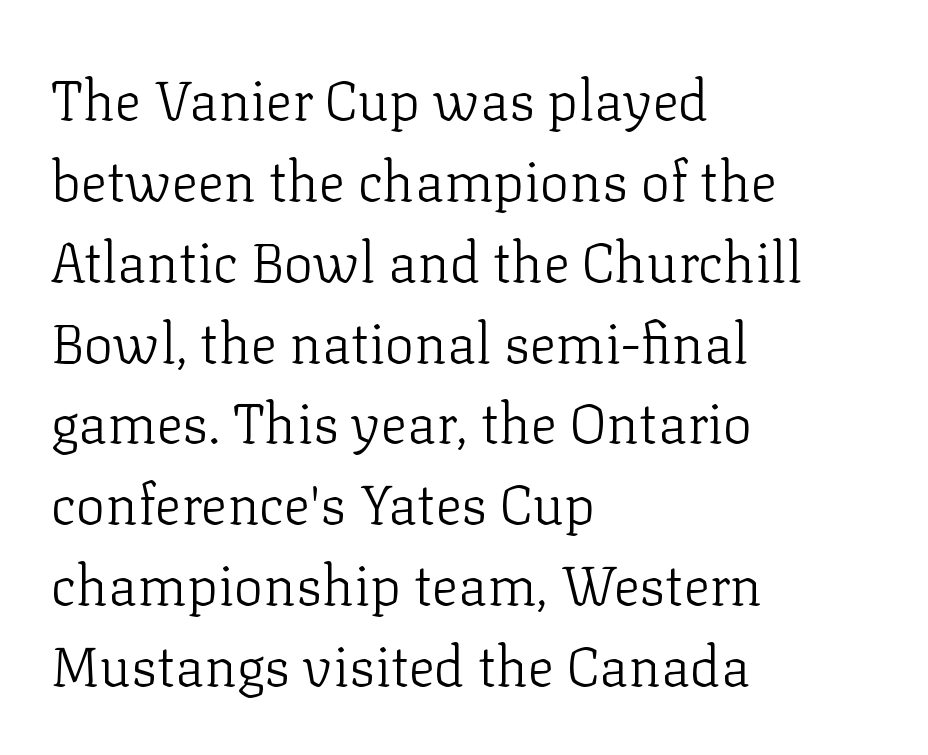
{"serif": "yes", "italic": "no", "bold": "no", "weight": "light", "width": "normal", "stroke_contrast": "low", "x_height": "medium", "monospaced": "no", "underline": "no", "align": "left", "line_spacing": "normal", "line_spacing_ratio": 1.47, "letter_spacing": "normal", "letter_spacing_em": 0.0, "glyph_px": 55}
